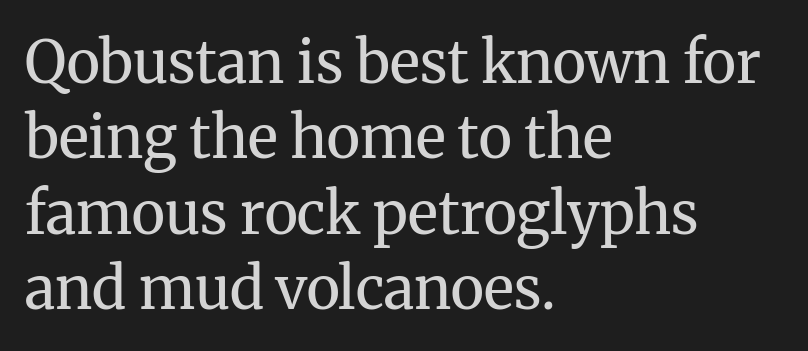
{"serif": "yes", "italic": "no", "bold": "no", "weight": "regular", "width": "normal", "stroke_contrast": "medium", "x_height": "medium", "monospaced": "no", "underline": "no", "align": "left", "line_spacing": "normal", "line_spacing_ratio": 1.3, "letter_spacing": "normal", "letter_spacing_em": 0.0, "glyph_px": 58}
